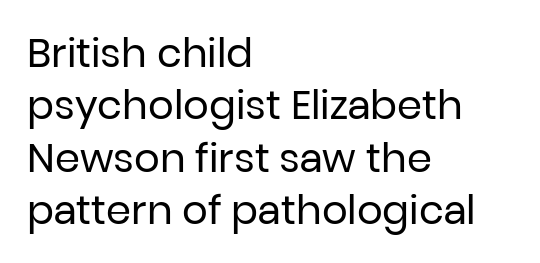
In terms of leading, this rendering sits right in the middle. This sample has the flowing, uneven cadence of proportional lettering. I'd call this a sans setting — the letters go barefoot. No chunkiness to these letters — they're not bold. Teacher's note: observe the even left margin — that is flush-left alignment.
